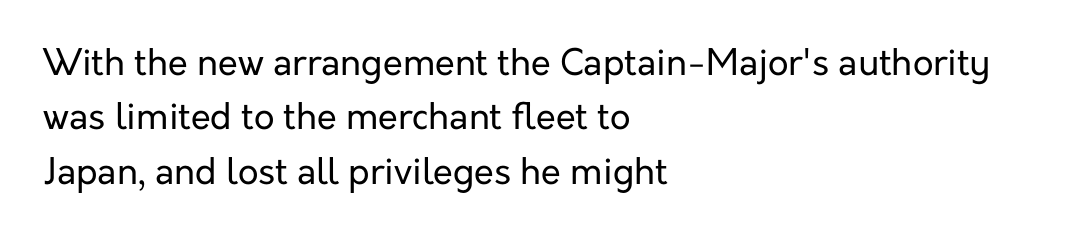
{"serif": "no", "italic": "no", "bold": "no", "weight": "regular", "width": "normal", "stroke_contrast": "low", "x_height": "medium", "monospaced": "no", "underline": "no", "align": "left", "line_spacing": "normal", "line_spacing_ratio": 1.51, "letter_spacing": "normal", "letter_spacing_em": 0.0, "glyph_px": 36}
